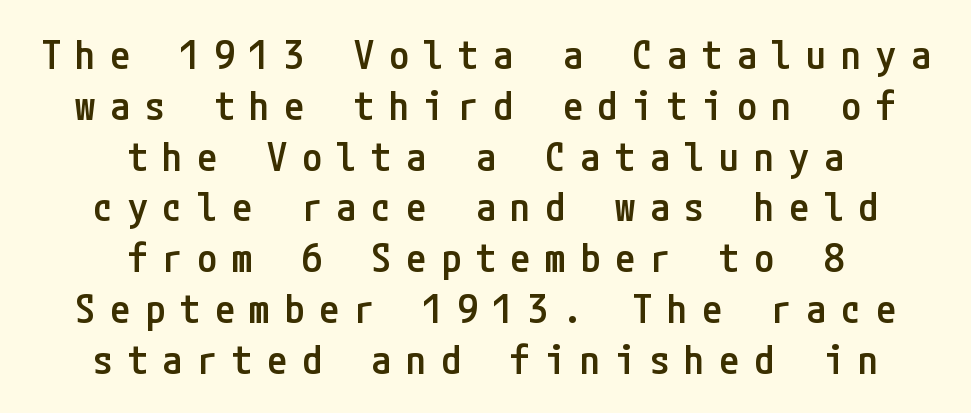
Q: Is the text bold? A: Semi-bold.
Q: Is the text italic (slanted)? A: No, it is upright.
Q: Is the typeface a serif or a sans-serif typeface? A: Sans-serif.
Q: Is the text underlined? A: No.
Q: How is the paragraph aligned? A: Centered.
Q: Is the spacing between letters normal or unusually wide? A: Unusually wide.
Q: Is the spacing between lines tight, normal or loose? A: Normal.
Q: Width (condensed, normal, or wide)? A: Condensed.
Q: Stroke contrast? A: Low.
Q: x-height? A: Medium.
